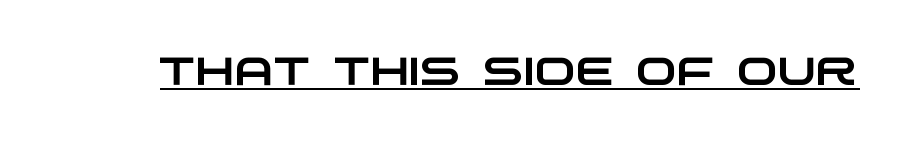
Q: Is the typeface a serif or a sans-serif typeface? A: Sans-serif.
Q: Is the text underlined? A: Yes.
Q: Is the spacing between letters normal or unusually wide? A: Normal.
Q: Width (condensed, normal, or wide)? A: Wide.
Q: Stroke contrast? A: Low.
Q: x-height? A: Large.
Q: Monospaced? A: No.
